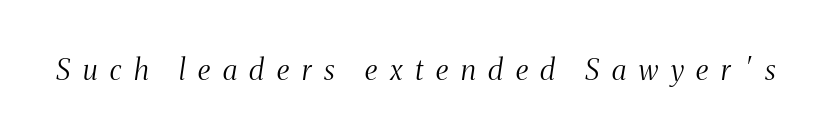
Characters are canted at an angle relative to the baseline's perpendicular. In terms of letterform style, serifs are clearly present. You could not count columns in this text — the font is proportionally spaced. Any mark beneath the type? The region is blank. The cut favours lightness, reaching ordinary text weight at its darkest.
